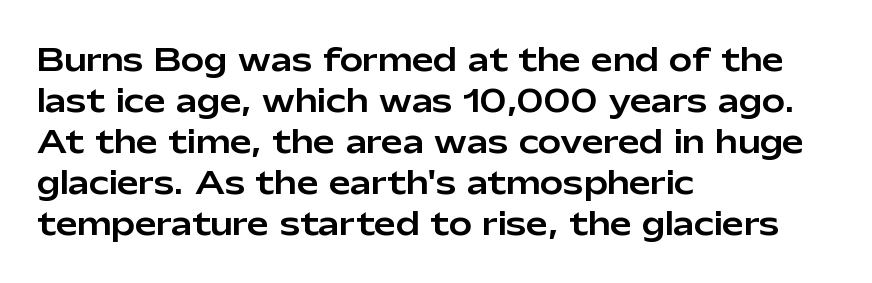
Proportional: the letters do not fall into vertical columns. The type family on display is of the sans-serif kind. Vertically, the passage feels balanced, rows spaced as you'd expect. The type sits square on the baseline with zero lean. Between one letter and the next there's only the usual sliver of space. In CSS terms this would be text-align: left.
